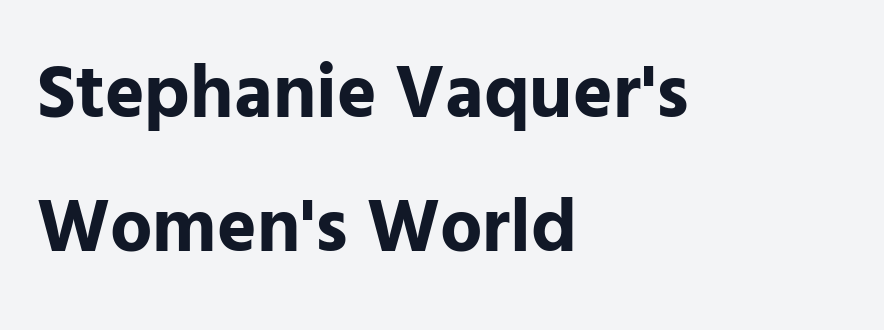
{"serif": "no", "italic": "no", "bold": "yes", "weight": "bold", "width": "normal", "stroke_contrast": "low", "x_height": "medium", "monospaced": "no", "underline": "no", "align": "left", "line_spacing_ratio": 1.79, "letter_spacing": "normal", "letter_spacing_em": 0.0, "glyph_px": 75}
